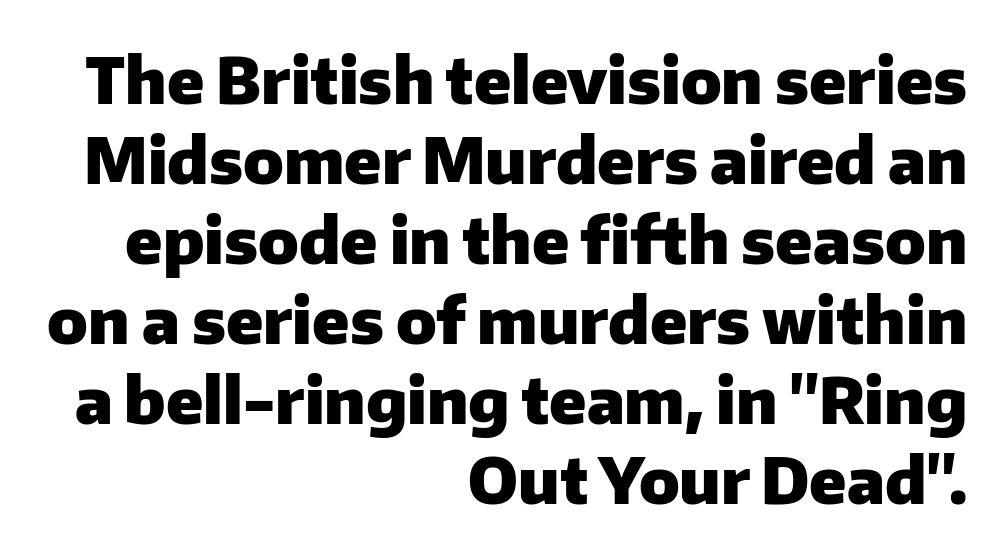
Q: Is the text bold? A: Yes.
Q: Is the text italic (slanted)? A: No, it is upright.
Q: Is the typeface a serif or a sans-serif typeface? A: Sans-serif.
Q: Is the text underlined? A: No.
Q: How is the paragraph aligned? A: Right-aligned.
Q: Is the spacing between letters normal or unusually wide? A: Normal.
Q: Is the spacing between lines tight, normal or loose? A: Normal.
Q: Width (condensed, normal, or wide)? A: Normal.
Q: Stroke contrast? A: Low.
Q: x-height? A: Medium.
Q: Monospaced? A: No.
